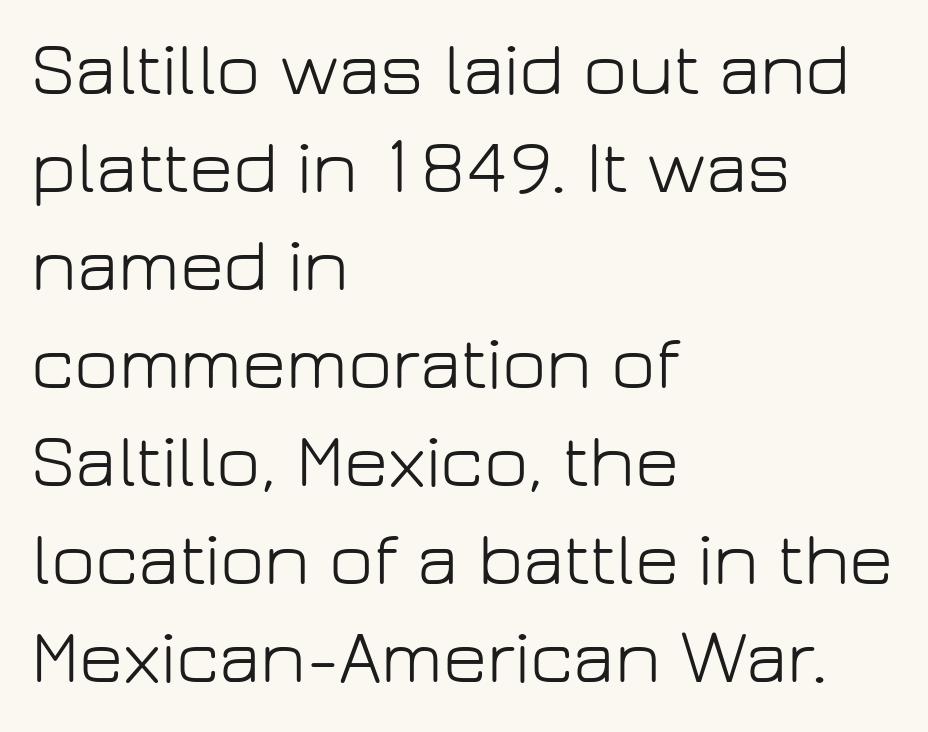
The horizontal fit of the characters is conventional and even. To sum up the face: it is a sans, with no serifs. Unbolded letterforms with no extra heft. Notice how the stems are strictly vertical — no italics here. A clean baseline with only descenders dipping below it.
